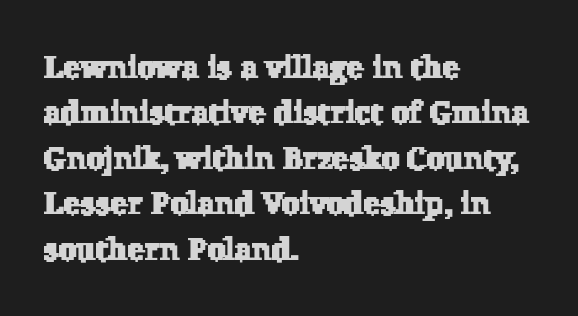
The image shows 32 px serif type; set left-aligned, normal line spacing (1.42x), normal letter spacing, not underlined; low stroke contrast and a medium x-height.
